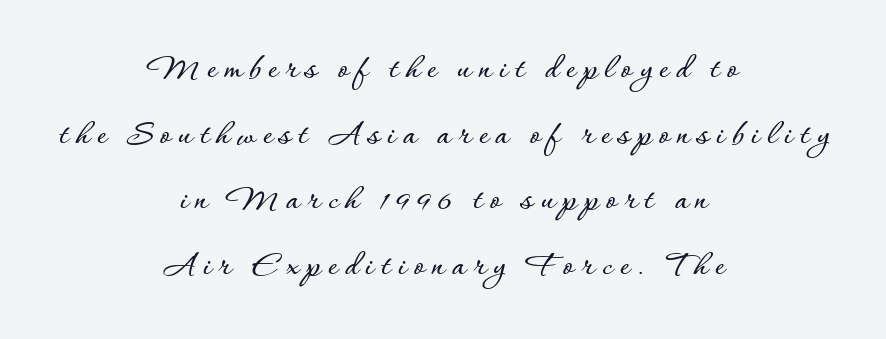
Someone cranked the tracking dial way up on this one. Visually the block forms a symmetrical silhouette, jagged on both flanks. Check under the words: just untouched page. The face used here is proportionally spaced, like ordinary book or web type.
